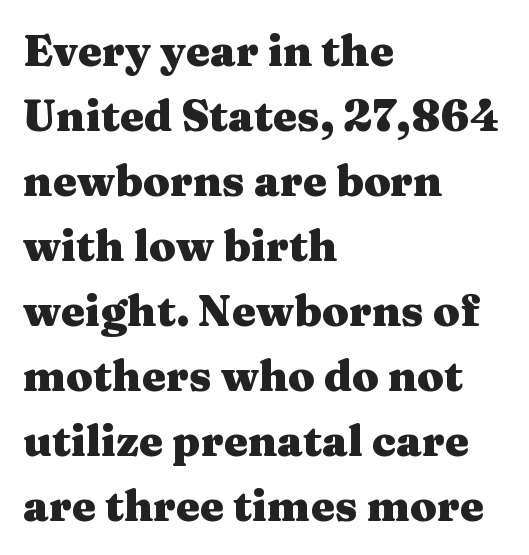
Q: Is the text bold? A: Yes.
Q: Is the text italic (slanted)? A: No, it is upright.
Q: Is the typeface a serif or a sans-serif typeface? A: Serif.
Q: Is the text underlined? A: No.
Q: How is the paragraph aligned? A: Left-aligned.
Q: Is the spacing between letters normal or unusually wide? A: Normal.
Q: Is the spacing between lines tight, normal or loose? A: Normal.
Q: Width (condensed, normal, or wide)? A: Wide.
Q: Stroke contrast? A: Medium.
Q: x-height? A: Medium.
Q: Monospaced? A: No.
